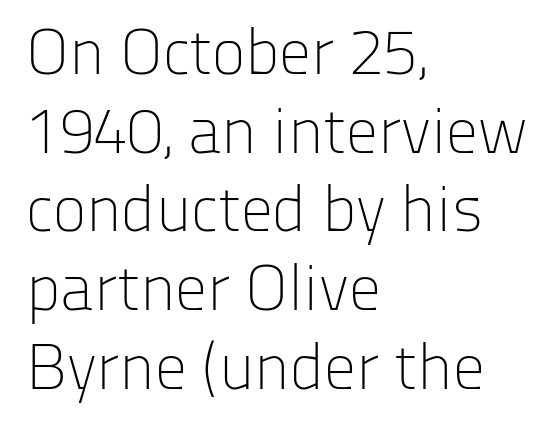
{"serif": "no", "italic": "no", "bold": "no", "weight": "light", "width": "normal", "stroke_contrast": "low", "x_height": "medium", "monospaced": "no", "underline": "no", "align": "left", "line_spacing_ratio": 1.23, "letter_spacing": "normal", "letter_spacing_em": 0.0, "glyph_px": 64}
